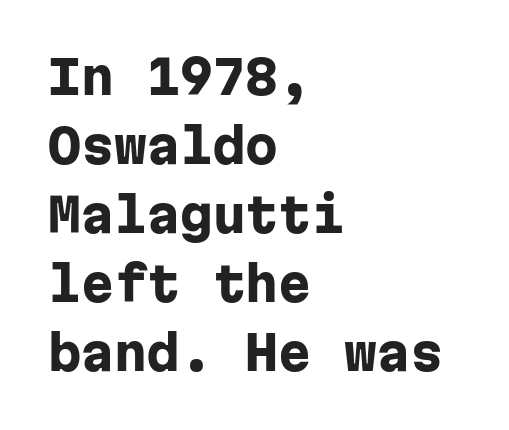
{"serif": "no", "italic": "no", "bold": "yes", "weight": "heavy", "width": "normal", "stroke_contrast": "low", "x_height": "medium", "monospaced": "yes", "underline": "no", "align": "left", "line_spacing": "normal", "line_spacing_ratio": 1.47, "letter_spacing": "normal", "letter_spacing_em": 0.0, "glyph_px": 47}
